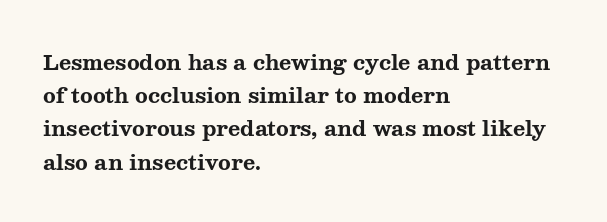
The image shows 21 px bold type, upright; set left-aligned, normal line spacing (1.58x), normal letter spacing, not underlined.
